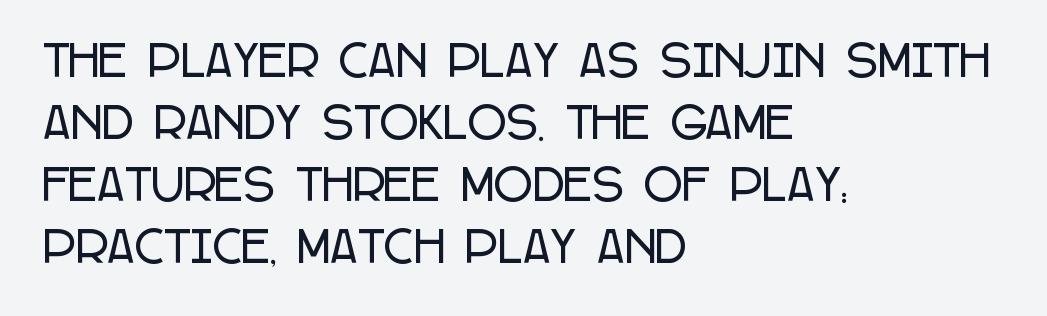
This rendering uses left alignment, leaving the right contour irregular. Has an underline been added? It has not. The typography opts for an upright posture over an oblique one. These lines are rendered in a variable-pitch font. The glyphs in this specimen are sans serif.
